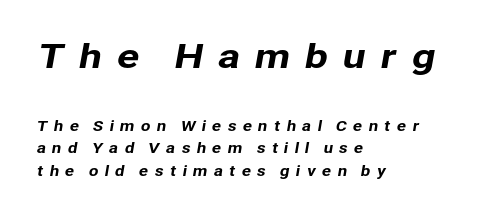
Q: Is the typeface a serif or a sans-serif typeface? A: Sans-serif.
Q: Is the text underlined? A: No.
Q: How is the paragraph aligned? A: Left-aligned.
Q: Is the spacing between letters normal or unusually wide? A: Unusually wide.
Q: Is the spacing between lines tight, normal or loose? A: Normal.
Q: Which block of text is set in a larger size, the first (top) or the second (bottom)? A: The first (top) one.
Q: Width (condensed, normal, or wide)? A: Normal.
Q: Stroke contrast? A: Low.
Q: x-height? A: Medium.
Q: Monospaced? A: No.
